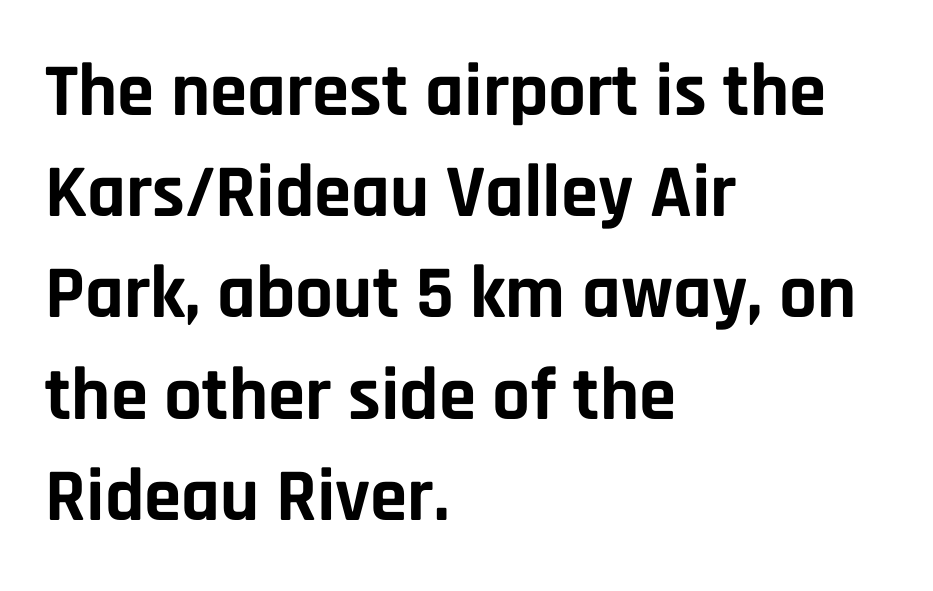
{"serif": "no", "italic": "no", "bold": "yes", "weight": "bold", "width": "normal", "stroke_contrast": "low", "x_height": "large", "monospaced": "no", "underline": "no", "align": "left", "line_spacing": "normal", "line_spacing_ratio": 1.35, "letter_spacing": "normal", "letter_spacing_em": 0.0, "glyph_px": 75}
